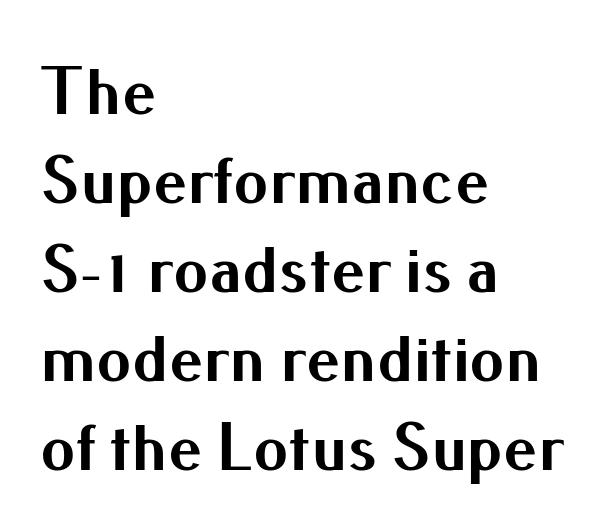
The words here are not underlined. Type style note: lacks serifs. The space between consecutive lines is moderate. Typographic density is high because the face is bold.
